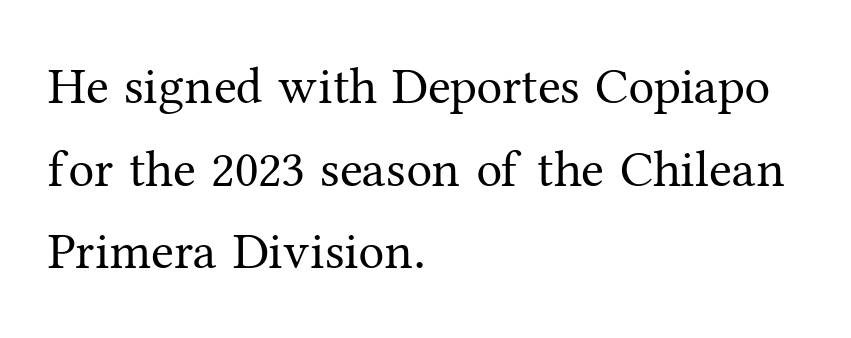
The horizontal fit of the characters is conventional and even. Note the varied advance widths — an 'i' is clearly narrower than an 'm'. The rag falls on the right side of this text block. The rendering shows small feet on the letterforms — a serif design. Letters rest on an invisible, unmarked baseline. Each new line begins a customary step beneath the previous one.
